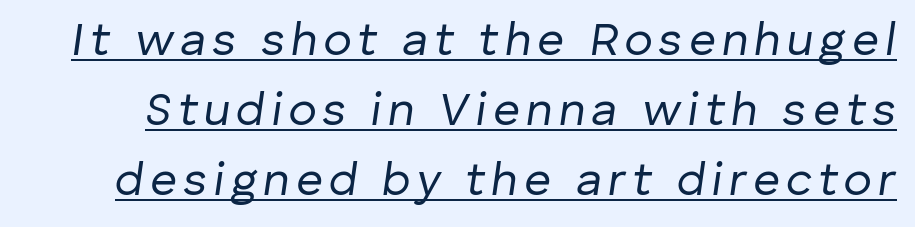
The image shows 47 px regular-weight type, italic (leaning right); set normal line spacing (1.49x), underlined; low stroke contrast and a medium x-height.
